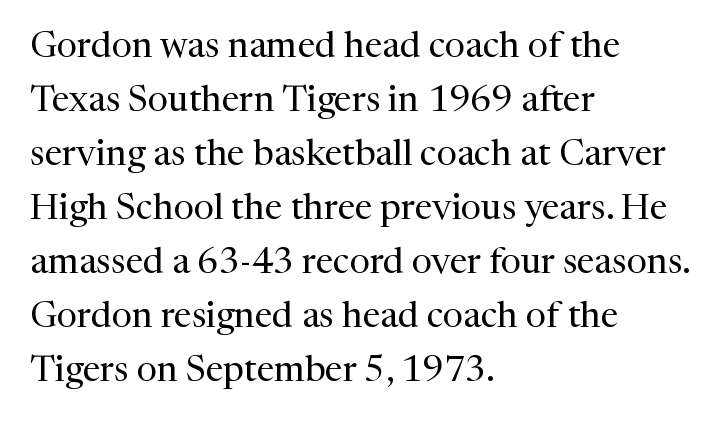
{"serif": "yes", "italic": "no", "bold": "no", "weight": "regular", "width": "normal", "stroke_contrast": "medium", "x_height": "medium", "monospaced": "no", "underline": "no", "align": "left", "line_spacing": "normal", "line_spacing_ratio": 1.5, "letter_spacing": "normal", "letter_spacing_em": 0.0, "glyph_px": 36}
